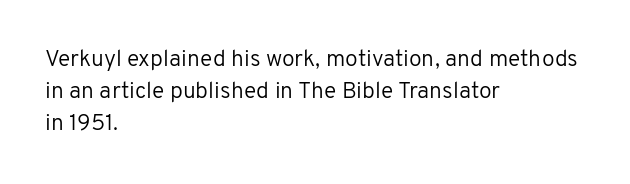
{"italic": "no", "bold": "no", "underline": "no", "align": "left", "line_spacing": "normal", "line_spacing_ratio": 1.39, "letter_spacing": "normal", "letter_spacing_em": 0.0, "glyph_px": 23}
